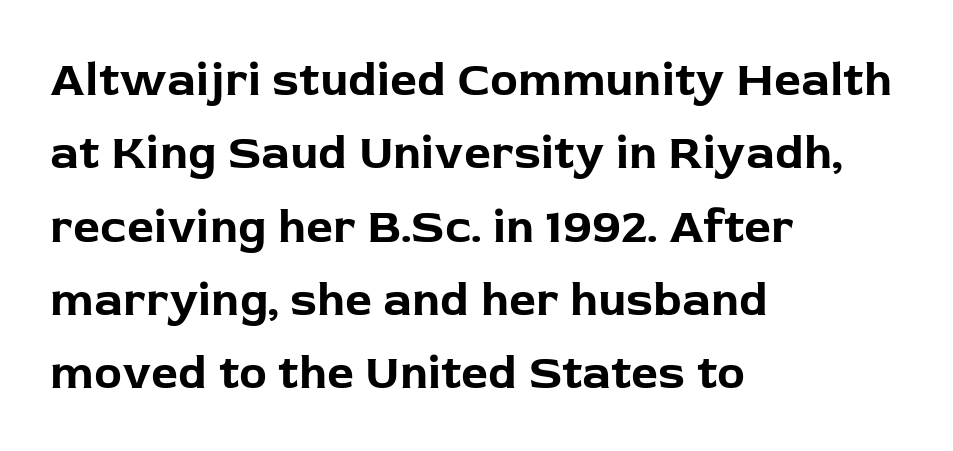
Q: Is the text bold? A: Yes.
Q: Is the text italic (slanted)? A: No, it is upright.
Q: Is the typeface a serif or a sans-serif typeface? A: Sans-serif.
Q: Is the text underlined? A: No.
Q: How is the paragraph aligned? A: Left-aligned.
Q: Is the spacing between letters normal or unusually wide? A: Normal.
Q: Is the spacing between lines tight, normal or loose? A: Normal.
Q: Width (condensed, normal, or wide)? A: Normal.
Q: Stroke contrast? A: Low.
Q: x-height? A: Medium.
Q: Monospaced? A: No.
